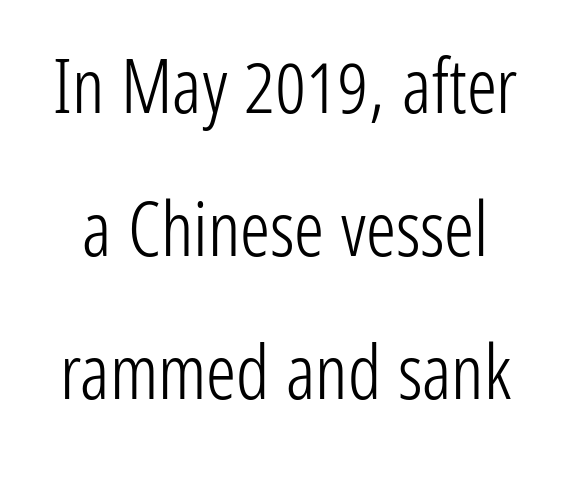
Q: Is the text bold? A: No.
Q: Is the text italic (slanted)? A: No, it is upright.
Q: Is the typeface a serif or a sans-serif typeface? A: Sans-serif.
Q: Is the text underlined? A: No.
Q: Is the spacing between letters normal or unusually wide? A: Normal.
Q: Is the spacing between lines tight, normal or loose? A: Loose.
Q: Width (condensed, normal, or wide)? A: Condensed.
Q: Stroke contrast? A: Low.
Q: x-height? A: Medium.
Q: Monospaced? A: No.
